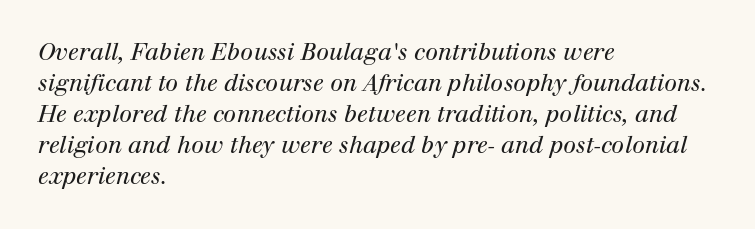
{"italic": "yes", "lean": "right", "slant_degrees": 12, "bold": "no", "underline": "no", "align": "left", "line_spacing": "normal", "line_spacing_ratio": 1.35, "letter_spacing": "normal", "letter_spacing_em": 0.0, "glyph_px": 23}
